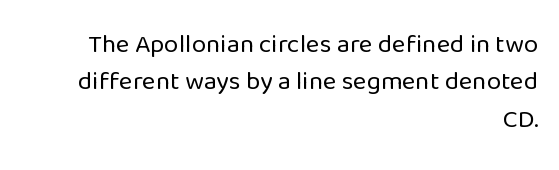
Q: Is the text bold? A: No.
Q: Is the text italic (slanted)? A: No, it is upright.
Q: Is the text underlined? A: No.
Q: How is the paragraph aligned? A: Right-aligned.
Q: Is the spacing between letters normal or unusually wide? A: Normal.
Q: Is the spacing between lines tight, normal or loose? A: Normal.
